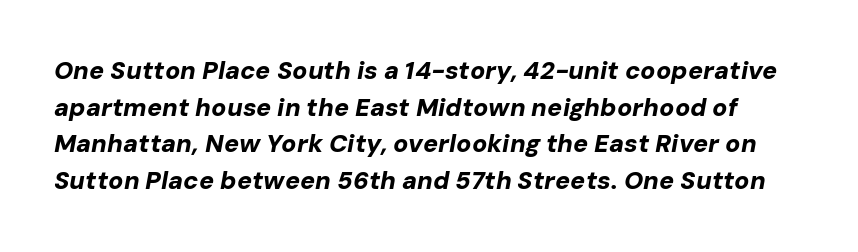
Q: Is the text bold? A: Yes.
Q: Is the text italic (slanted)? A: Yes, it leans right by about 10 degrees.
Q: Is the text underlined? A: No.
Q: Is the spacing between letters normal or unusually wide? A: Normal.
Q: Is the spacing between lines tight, normal or loose? A: Normal.
